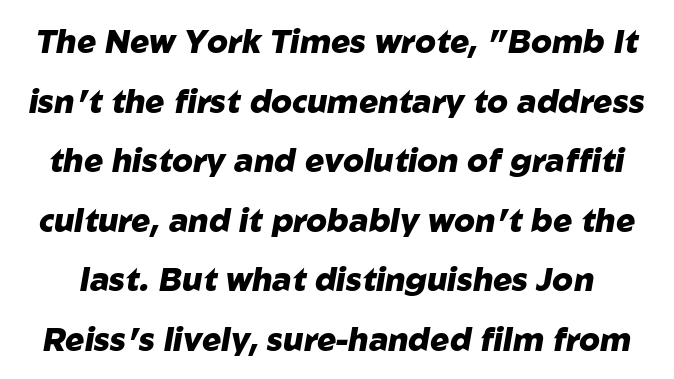
Q: Is the text bold? A: Yes.
Q: Is the text italic (slanted)? A: Yes, it leans right by about 10 degrees.
Q: Is the text underlined? A: No.
Q: Is the spacing between letters normal or unusually wide? A: Normal.
Q: Width (condensed, normal, or wide)? A: Normal.
Q: Stroke contrast? A: Low.
Q: x-height? A: Medium.
Q: Monospaced? A: No.
